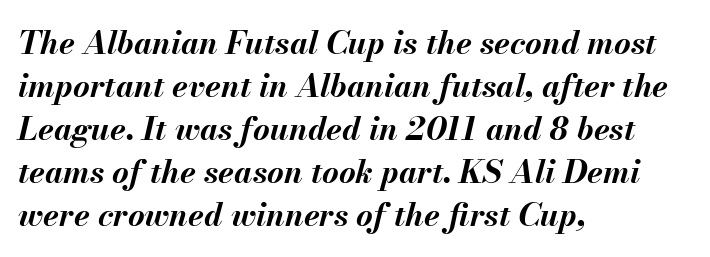
{"italic": "yes", "lean": "right", "slant_degrees": 13, "bold": "yes", "weight": "bold", "width": "normal", "stroke_contrast": "medium", "x_height": "small", "monospaced": "no", "underline": "no", "align": "left", "line_spacing": "normal", "line_spacing_ratio": 1.34, "letter_spacing": "normal", "letter_spacing_em": 0.0, "glyph_px": 32}
